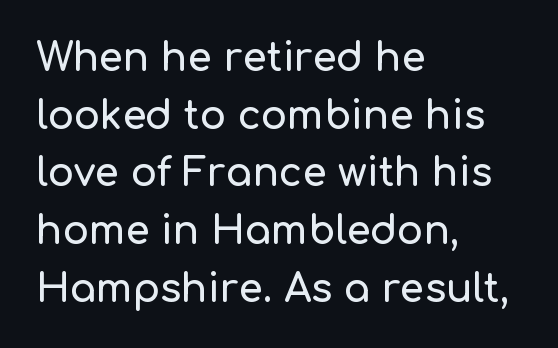
{"serif": "no", "italic": "no", "width": "normal", "stroke_contrast": "low", "x_height": "medium", "monospaced": "no", "underline": "no", "align": "left", "line_spacing": "normal", "line_spacing_ratio": 1.48, "letter_spacing": "normal", "letter_spacing_em": 0.0, "glyph_px": 39}
